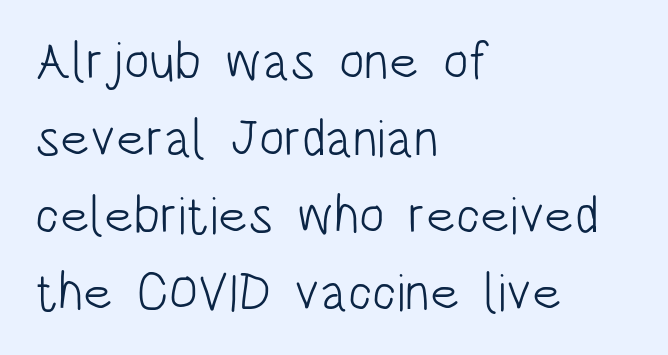
Q: Is the text bold? A: No.
Q: Is the text italic (slanted)? A: No, it is upright.
Q: Is the typeface a serif or a sans-serif typeface? A: Sans-serif.
Q: Is the text underlined? A: No.
Q: How is the paragraph aligned? A: Left-aligned.
Q: Is the spacing between letters normal or unusually wide? A: Normal.
Q: Is the spacing between lines tight, normal or loose? A: Normal.
Q: Width (condensed, normal, or wide)? A: Condensed.
Q: Stroke contrast? A: Low.
Q: x-height? A: Large.
Q: Monospaced? A: No.
